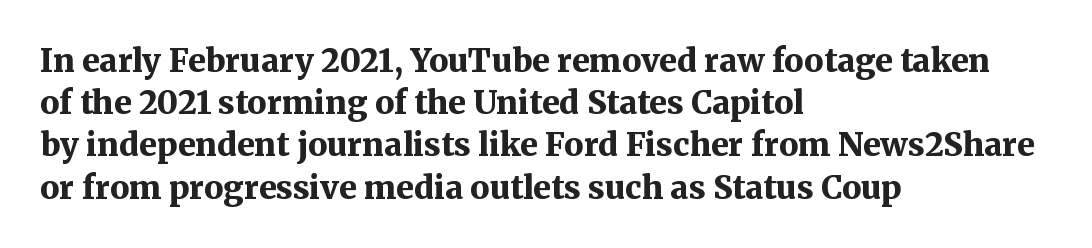
The image shows 32 px bold serif type, upright; set left-aligned, normal line spacing (1.32x), normal letter spacing, not underlined; medium stroke contrast and a medium x-height.
